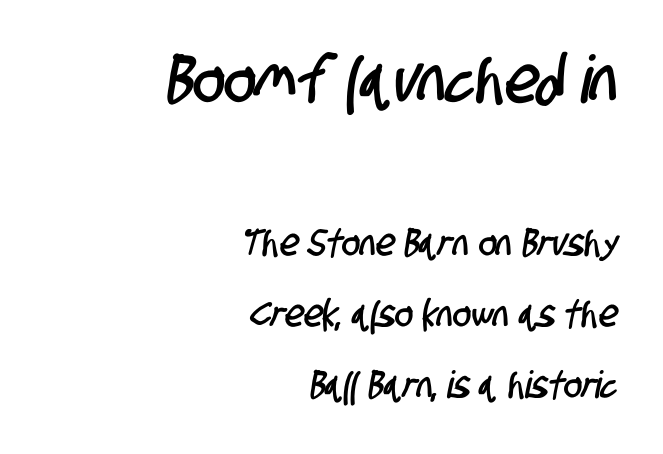
A clean baseline with only descenders dipping below it. If you squint, the top block still reads clearly — it's the larger of the two. Nobody touched the tracking dial on this one. A flush-right, rag-left setting is used for this passage.
